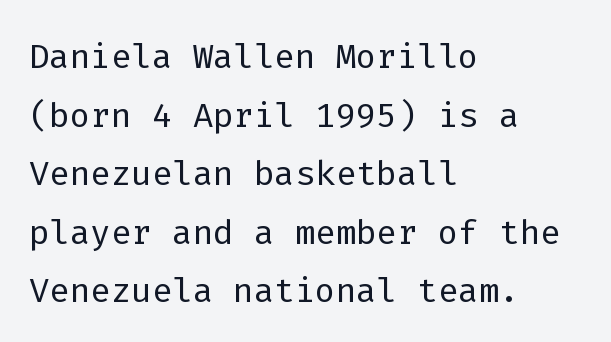
One-word summary of the alignment: left. Posture: vertical. The passage shown is typed in a monospace face where columns stay perfectly aligned. Words appear dense and cohesive because spacing is normal. The passage shown is not underscored anywhere. To sum up the face: it is a sans, with no serifs.
